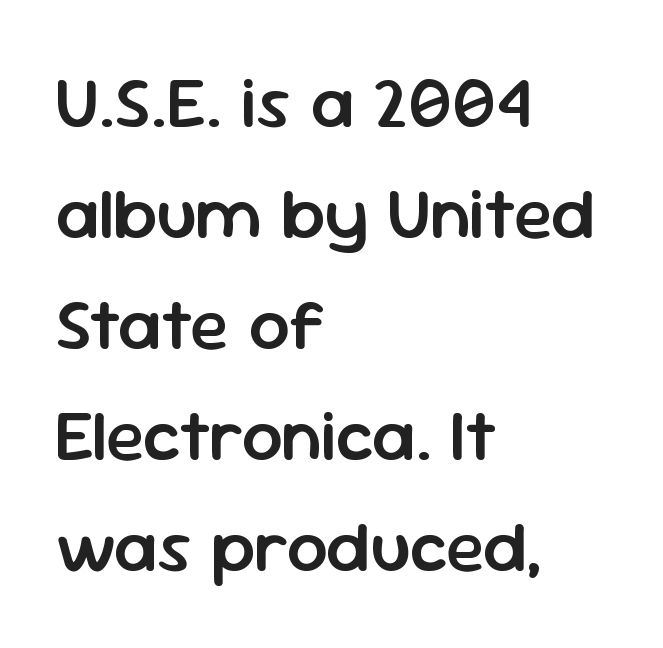
{"serif": "no", "italic": "no", "bold": "semi", "weight": "semibold", "width": "normal", "stroke_contrast": "low", "x_height": "medium", "monospaced": "no", "underline": "no", "align": "left", "line_spacing": "normal", "line_spacing_ratio": 1.54, "letter_spacing": "normal", "letter_spacing_em": 0.0, "glyph_px": 72}
